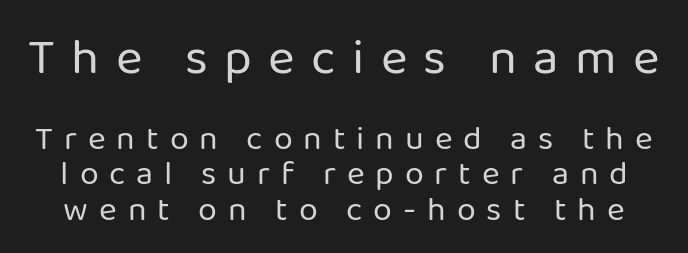
Q: Is the text bold? A: No.
Q: Is the text italic (slanted)? A: No, it is upright.
Q: Is the typeface a serif or a sans-serif typeface? A: Sans-serif.
Q: Is the text underlined? A: No.
Q: Is the spacing between letters normal or unusually wide? A: Unusually wide.
Q: Is the spacing between lines tight, normal or loose? A: Tight.
Q: Which block of text is set in a larger size, the first (top) or the second (bottom)? A: The first (top) one.
Q: Width (condensed, normal, or wide)? A: Normal.
Q: Stroke contrast? A: Low.
Q: x-height? A: Medium.
Q: Monospaced? A: No.
